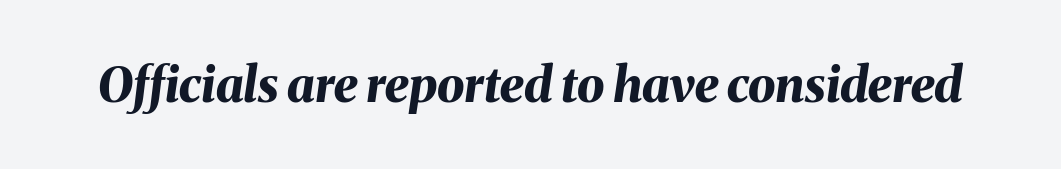
Q: Is the text bold? A: Yes.
Q: Is the text italic (slanted)? A: Yes, it leans right by about 8 degrees.
Q: Is the text underlined? A: No.
Q: Is the spacing between letters normal or unusually wide? A: Normal.
Q: Width (condensed, normal, or wide)? A: Normal.
Q: Stroke contrast? A: Medium.
Q: x-height? A: Medium.
Q: Monospaced? A: No.
